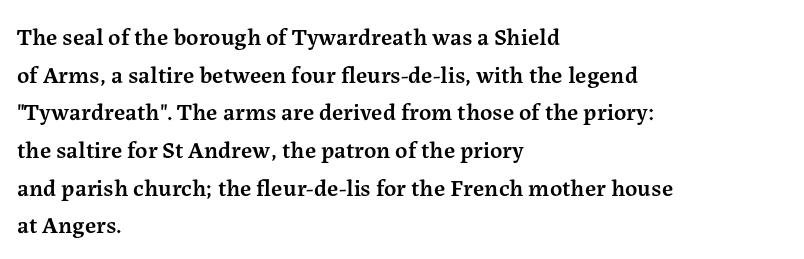
If you drew a ruler down the left edge, every line would touch it. Successive baselines arrive at the customary interval. The passage shown is semibold, sitting just below true bold. Style check: upright.
